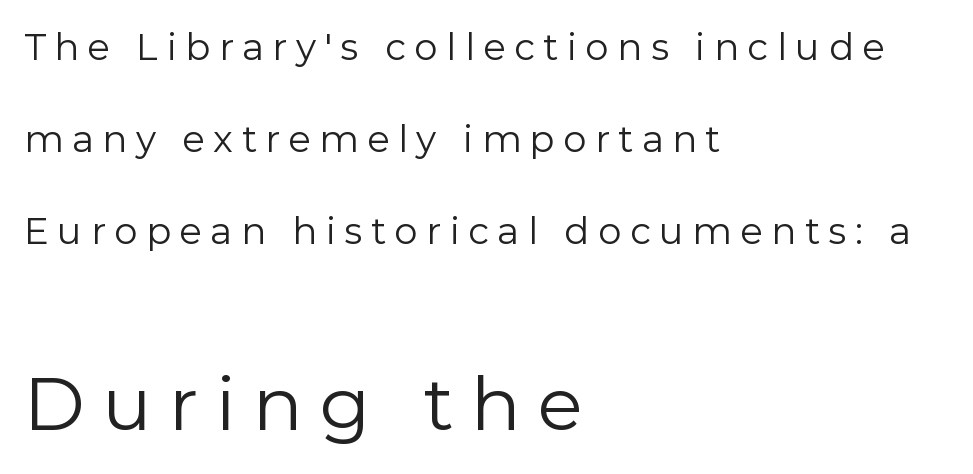
The font family rendered here belongs to the sans-serif group. Whoever set this made the second block the dominant, larger element. Here the designer chose a conventional face with non-uniform glyph widths. Reading down the column, the eye jumps a long way to each next line.
